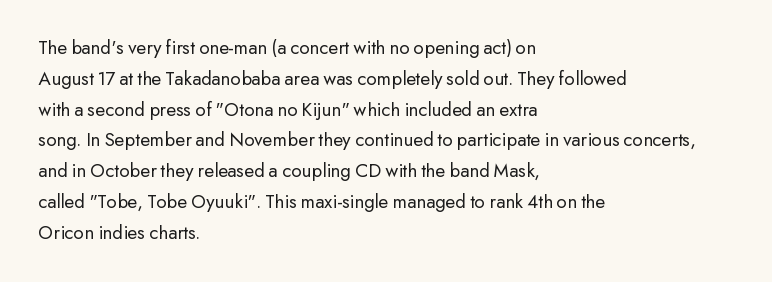
{"italic": "no", "bold": "no", "underline": "no", "align": "left", "line_spacing": "normal", "line_spacing_ratio": 1.54, "letter_spacing": "normal", "letter_spacing_em": 0.0, "glyph_px": 20}
